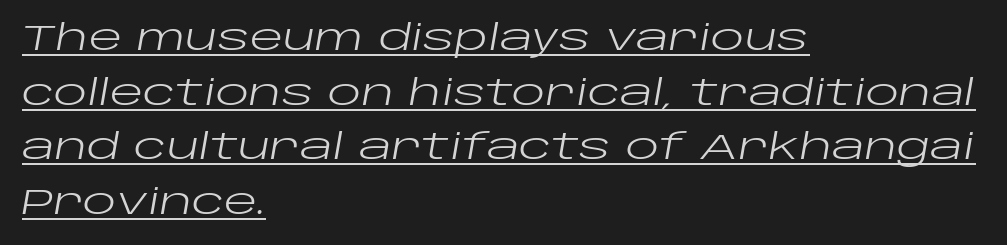
{"italic": "yes", "lean": "right", "slant_degrees": 10, "bold": "no", "weight": "regular", "width": "wide", "stroke_contrast": "low", "x_height": "large", "monospaced": "no", "underline": "yes", "align": "left", "line_spacing": "normal", "line_spacing_ratio": 1.56, "letter_spacing": "normal", "letter_spacing_em": 0.0, "glyph_px": 35}
